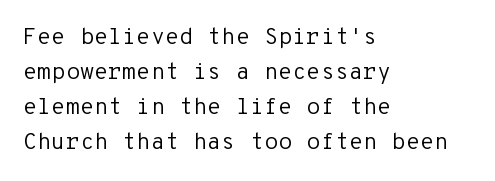
Q: Is the text bold? A: No.
Q: Is the text italic (slanted)? A: No, it is upright.
Q: Is the text underlined? A: No.
Q: How is the paragraph aligned? A: Left-aligned.
Q: Is the spacing between letters normal or unusually wide? A: Normal.
Q: Is the spacing between lines tight, normal or loose? A: Normal.
